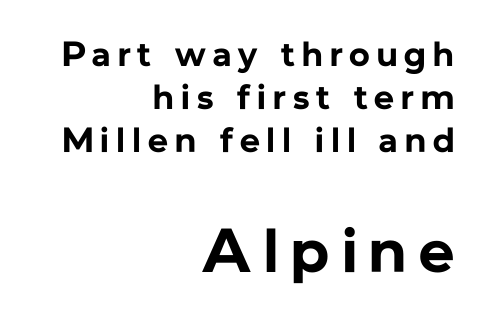
The image shows 62 px bold sans-serif type, upright; set right-aligned, line spacing 1.23x, unusually wide letter spacing (+0.2 em), not underlined; the second (bottom) block is 1.77x larger; low stroke contrast and a medium x-height.
